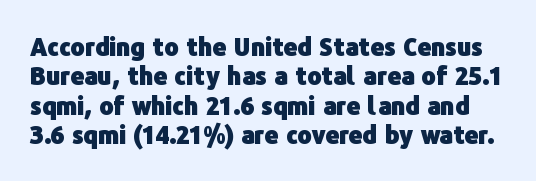
{"italic": "no", "bold": "yes", "underline": "no", "line_spacing_ratio": 1.22, "letter_spacing": "normal", "letter_spacing_em": 0.0, "glyph_px": 24}
